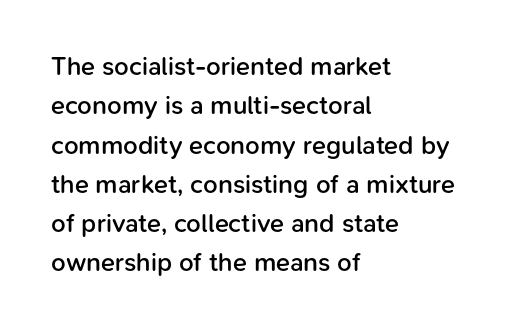
Layout note: lines flush left. The rendering uses a moderate line-height, typical for paragraphs. The typography opts for an upright posture over an oblique one. Weight check: semibold — heavier than regular, not quite bold. The area under the type is left untouched.
